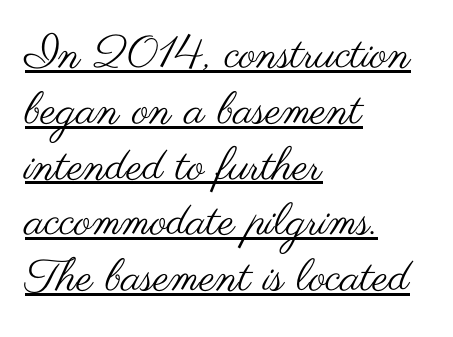
The image shows 45 px regular-weight, wide sans-serif type; set left-aligned, line spacing 1.24x, normal letter spacing, underlined; medium stroke contrast and a small x-height.
